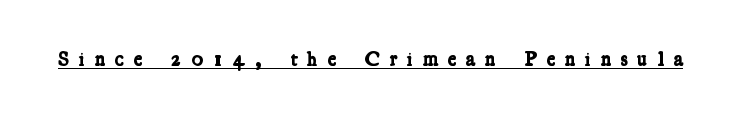
Has an underline been added? It has. Inter-character spacing is expanded well beyond the font's built-in metrics. The face used here has the dense, thick strokes of a bold.
